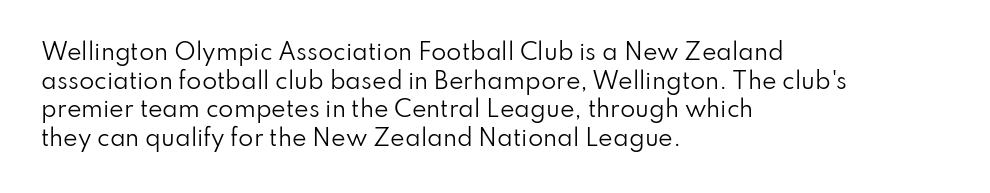
Q: Is the text bold? A: No.
Q: Is the text italic (slanted)? A: No, it is upright.
Q: Is the text underlined? A: No.
Q: How is the paragraph aligned? A: Left-aligned.
Q: Is the spacing between letters normal or unusually wide? A: Normal.
Q: Is the spacing between lines tight, normal or loose? A: Normal.
